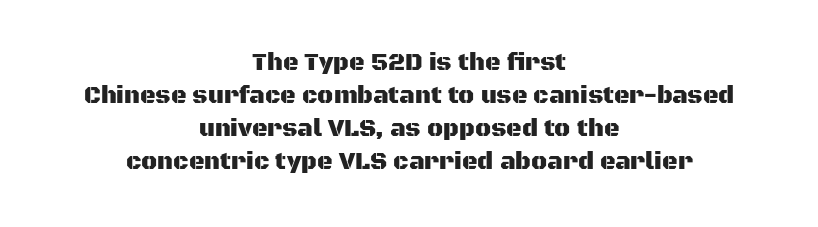
Centered paragraph, ragged on both sides. Letter spacing: default. Each row of text sits above clean, open space. Does the leading feel generous? No, just average. Nope, not italic — everything's standing straight.
